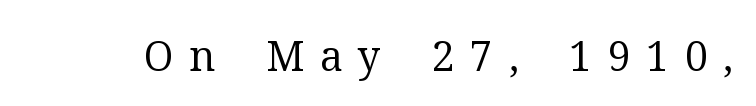
{"serif": "yes", "italic": "no", "bold": "no", "weight": "regular", "width": "normal", "stroke_contrast": "medium", "x_height": "medium", "monospaced": "no", "underline": "no", "letter_spacing": "wide", "letter_spacing_em": 0.38, "glyph_px": 41}
